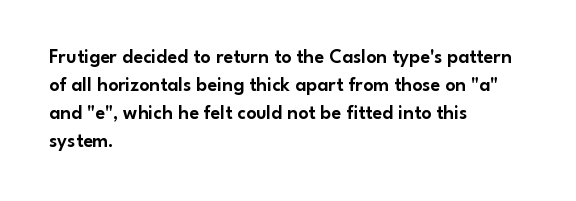
Q: Is the text italic (slanted)? A: No, it is upright.
Q: Is the text underlined? A: No.
Q: How is the paragraph aligned? A: Left-aligned.
Q: Is the spacing between letters normal or unusually wide? A: Normal.
Q: Is the spacing between lines tight, normal or loose? A: Normal.
